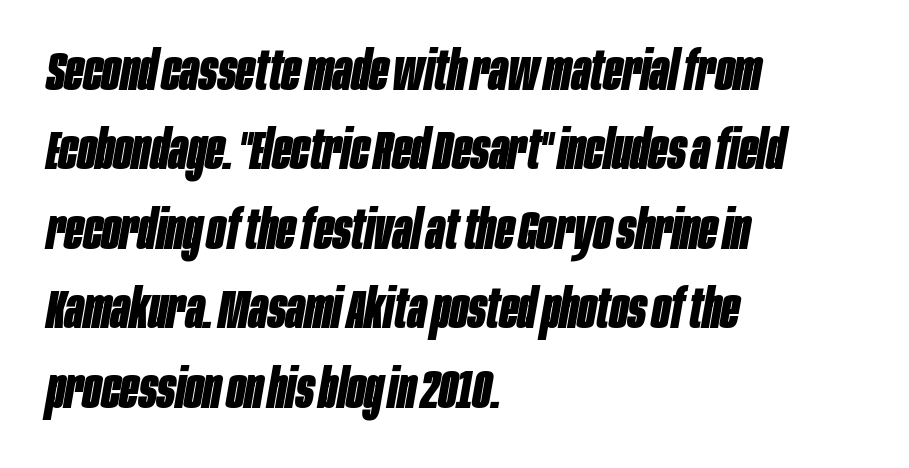
Q: Is the text bold? A: Yes.
Q: Is the text italic (slanted)? A: Yes, it leans right by about 10 degrees.
Q: Is the text underlined? A: No.
Q: How is the paragraph aligned? A: Left-aligned.
Q: Is the spacing between letters normal or unusually wide? A: Normal.
Q: Is the spacing between lines tight, normal or loose? A: Normal.
Q: Width (condensed, normal, or wide)? A: Condensed.
Q: Stroke contrast? A: Low.
Q: x-height? A: Large.
Q: Monospaced? A: No.
